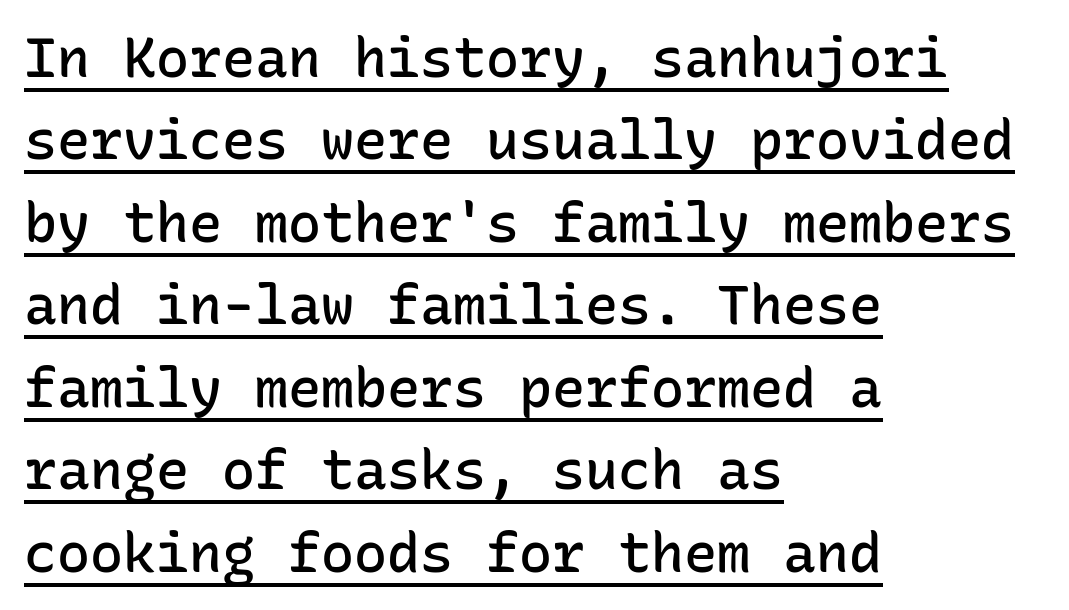
Students, observe the line beneath the letters — that is underlining. Weight: semibold (demi). This sample keeps an unexceptional amount of space between lines. This rendering leaves character spacing at its baseline value. Spacing verdict: monospaced, one width for all characters.
